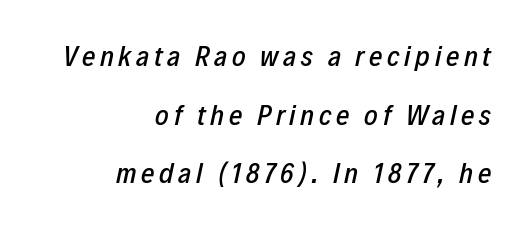
{"italic": "yes", "lean": "right", "slant_degrees": 12, "width": "condensed", "stroke_contrast": "low", "x_height": "medium", "monospaced": "no", "underline": "no", "align": "right", "line_spacing": "loose", "line_spacing_ratio": 2.02, "glyph_px": 29}
